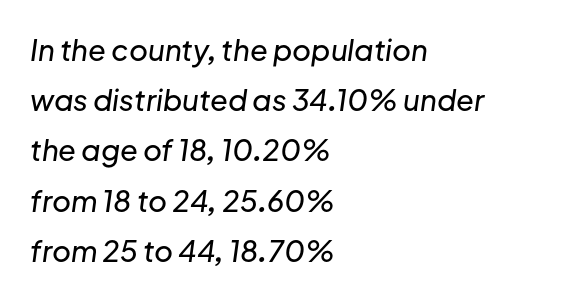
Does the lettering tilt? It does — this is italic. Type without underlining. Teacher's note: observe the even left margin — that is flush-left alignment. Look at the tracking — it's just the regular setting, nothing added. Note the varied advance widths — an 'i' is clearly narrower than an 'm'.
